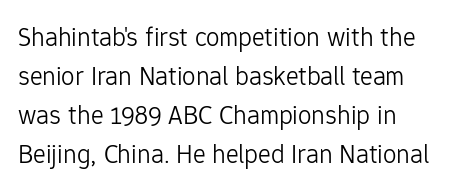
The image shows 27 px text type, upright; set left-aligned, normal line spacing (1.45x), normal letter spacing, not underlined.
